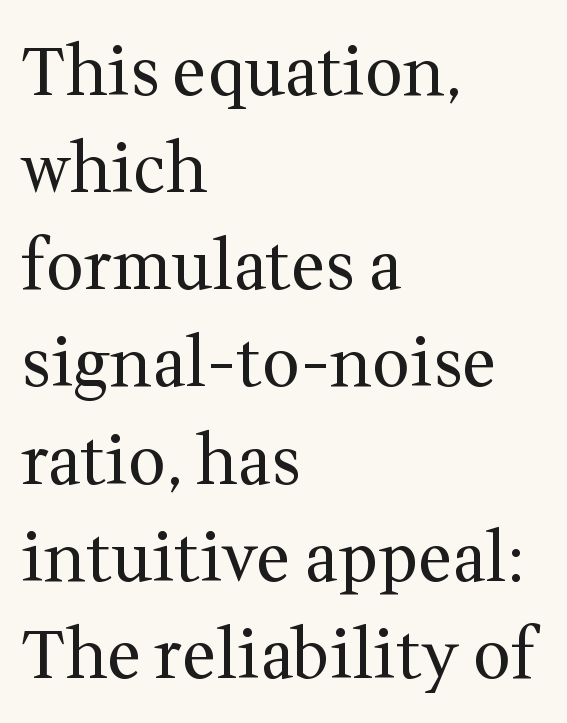
The lines sit at an ordinary, default distance from one another. Each letter's strokes conclude with small projecting serifs. Descenders are the only things crossing below the line. A quiet, ordinary-to-light weight characterises the typeface. No italicization has been applied; the sample stays upright. Nobody touched the tracking dial on this one.
